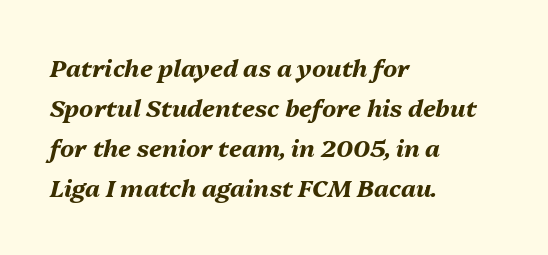
The image shows 24 px bold type, italic (leaning right); set left-aligned, normal line spacing (1.67x), normal letter spacing, not underlined.
